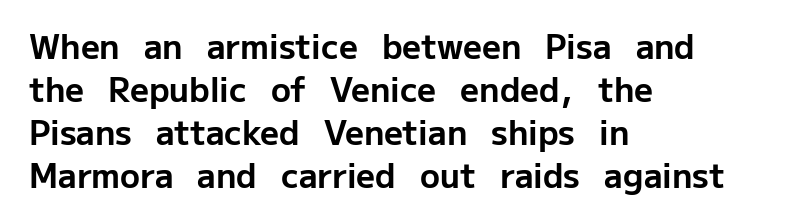
Q: Is the text bold? A: Yes.
Q: Is the text italic (slanted)? A: No, it is upright.
Q: Is the typeface a serif or a sans-serif typeface? A: Sans-serif.
Q: Is the text underlined? A: No.
Q: How is the paragraph aligned? A: Left-aligned.
Q: Is the spacing between letters normal or unusually wide? A: Normal.
Q: Is the spacing between lines tight, normal or loose? A: Normal.
Q: Width (condensed, normal, or wide)? A: Normal.
Q: Stroke contrast? A: Low.
Q: x-height? A: Medium.
Q: Monospaced? A: No.
